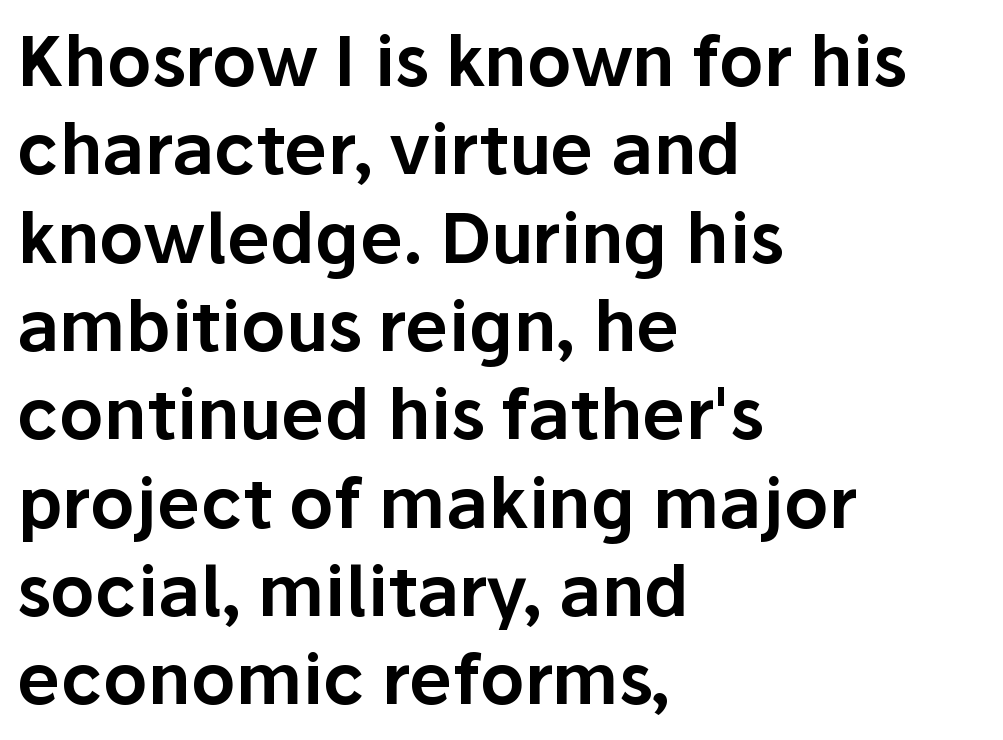
Q: Is the text italic (slanted)? A: No, it is upright.
Q: Is the typeface a serif or a sans-serif typeface? A: Sans-serif.
Q: Is the text underlined? A: No.
Q: How is the paragraph aligned? A: Left-aligned.
Q: Is the spacing between letters normal or unusually wide? A: Normal.
Q: Is the spacing between lines tight, normal or loose? A: Normal.
Q: Width (condensed, normal, or wide)? A: Normal.
Q: Stroke contrast? A: Low.
Q: x-height? A: Medium.
Q: Monospaced? A: No.
